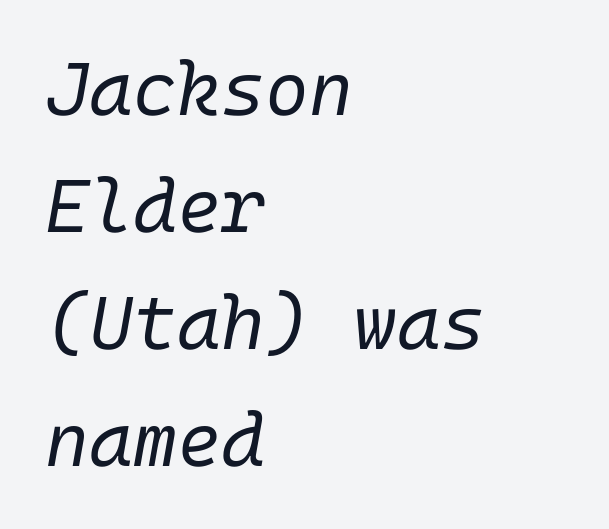
Q: Is the text bold? A: No.
Q: Is the text italic (slanted)? A: Yes, it leans right by about 10 degrees.
Q: Is the text underlined? A: No.
Q: How is the paragraph aligned? A: Left-aligned.
Q: Is the spacing between letters normal or unusually wide? A: Normal.
Q: Is the spacing between lines tight, normal or loose? A: Normal.
Q: Width (condensed, normal, or wide)? A: Normal.
Q: Stroke contrast? A: Low.
Q: x-height? A: Medium.
